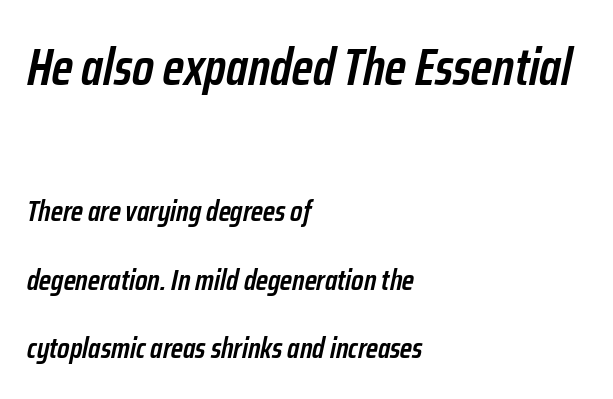
Q: Is the text bold? A: Semi-bold.
Q: Is the text italic (slanted)? A: Yes, it leans right by about 12 degrees.
Q: Is the text underlined? A: No.
Q: How is the paragraph aligned? A: Left-aligned.
Q: Is the spacing between letters normal or unusually wide? A: Normal.
Q: Is the spacing between lines tight, normal or loose? A: Loose.
Q: Which block of text is set in a larger size, the first (top) or the second (bottom)? A: The first (top) one.
Q: Width (condensed, normal, or wide)? A: Condensed.
Q: Stroke contrast? A: Low.
Q: x-height? A: Medium.
Q: Monospaced? A: No.
